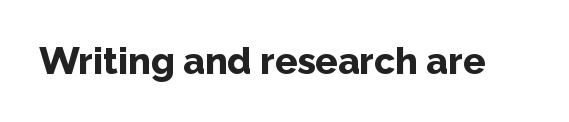
A typesetter would call this zero additional tracking. The zone under the glyphs is completely vacant. The designer went with a sans here, leaving each stem footless. Here the designer chose a conventional face with non-uniform glyph widths. Do the letters lean? They stand straight.
